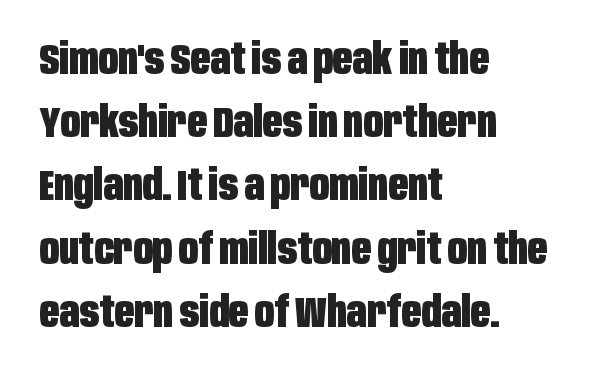
{"serif": "no", "italic": "no", "bold": "yes", "weight": "heavy", "width": "condensed", "stroke_contrast": "low", "x_height": "large", "monospaced": "no", "underline": "no", "align": "left", "line_spacing": "normal", "line_spacing_ratio": 1.47, "letter_spacing": "normal", "letter_spacing_em": 0.0, "glyph_px": 43}
